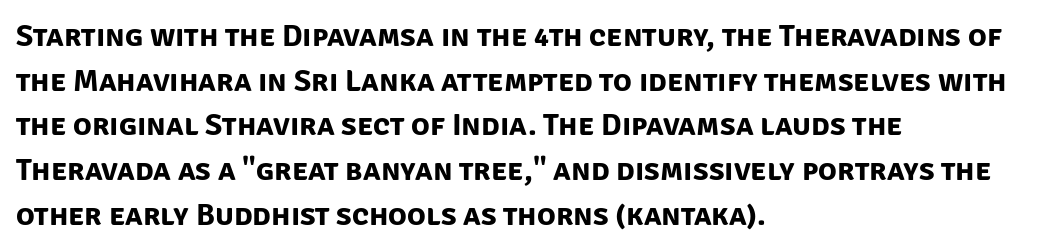
The image shows 31 px bold sans-serif type; set left-aligned, normal line spacing (1.44x), normal letter spacing, not underlined; low stroke contrast and a large x-height.
